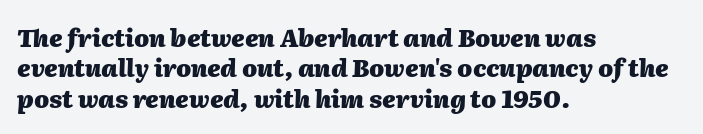
The image shows 24 px bold type, italic (leaning right); set left-aligned, normal line spacing (1.27x), normal letter spacing, not underlined.
